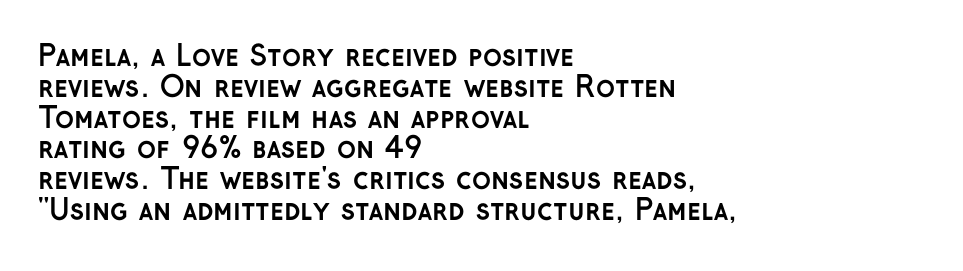
Q: Is the text bold? A: Yes.
Q: Is the text italic (slanted)? A: No, it is upright.
Q: Is the typeface a serif or a sans-serif typeface? A: Sans-serif.
Q: Is the text underlined? A: No.
Q: How is the paragraph aligned? A: Left-aligned.
Q: Is the spacing between letters normal or unusually wide? A: Normal.
Q: Is the spacing between lines tight, normal or loose? A: Tight.
Q: Width (condensed, normal, or wide)? A: Normal.
Q: Stroke contrast? A: Low.
Q: x-height? A: Medium.
Q: Monospaced? A: No.
